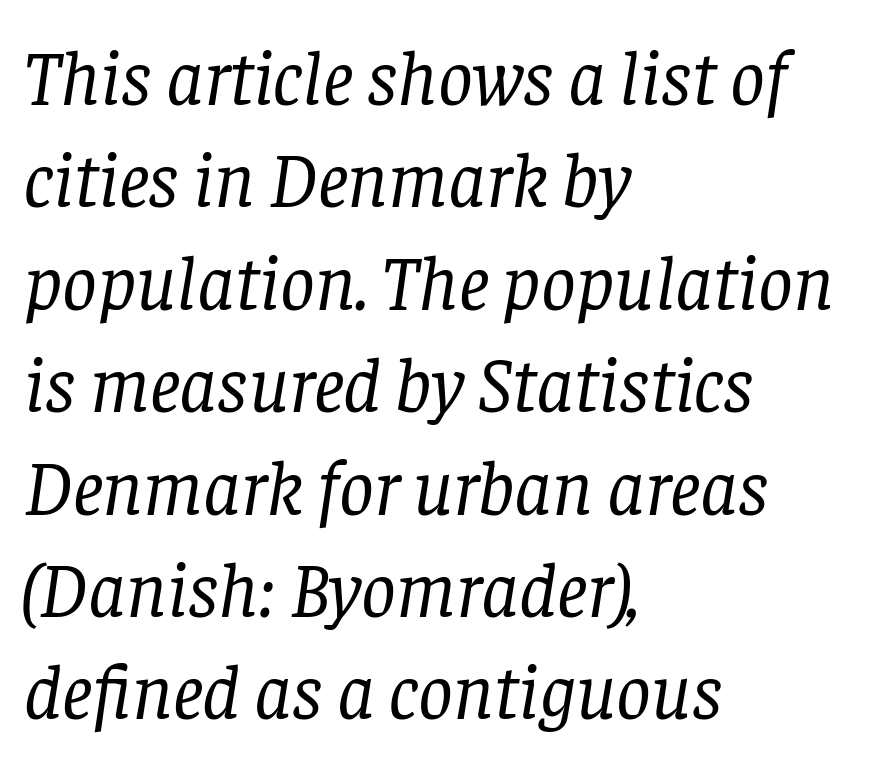
{"serif": "yes", "italic": "yes", "lean": "right", "slant_degrees": 8, "bold": "no", "weight": "regular", "width": "normal", "stroke_contrast": "low", "x_height": "large", "monospaced": "no", "underline": "no", "align": "left", "line_spacing": "normal", "line_spacing_ratio": 1.33, "letter_spacing": "normal", "letter_spacing_em": 0.0, "glyph_px": 77}
